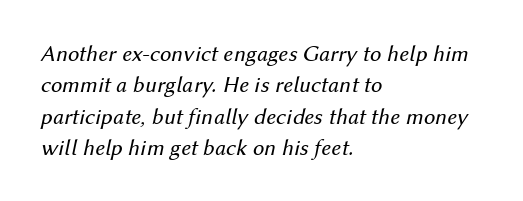
{"italic": "yes", "lean": "right", "slant_degrees": 12, "bold": "no", "underline": "no", "align": "left", "line_spacing": "normal", "line_spacing_ratio": 1.36, "letter_spacing": "normal", "letter_spacing_em": 0.0, "glyph_px": 23}
